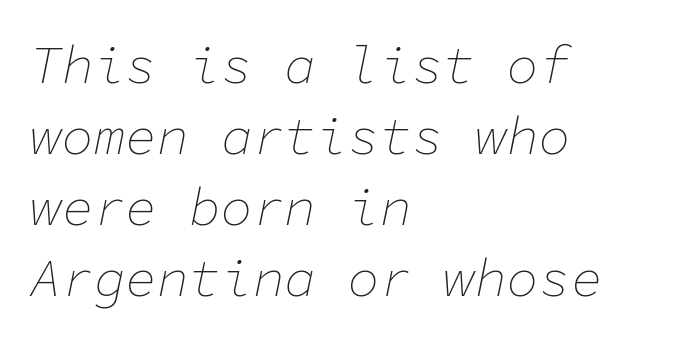
The image shows 53 px thin type, italic (leaning right), monospaced; set left-aligned, normal line spacing (1.34x), normal letter spacing, not underlined; low stroke contrast and a medium x-height.
